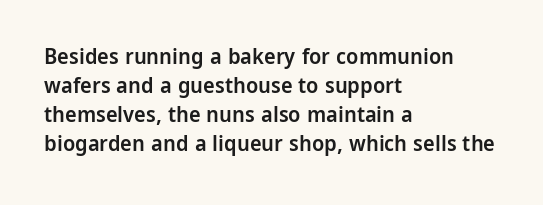
Q: Is the text bold? A: Semi-bold.
Q: Is the text italic (slanted)? A: No, it is upright.
Q: Is the text underlined? A: No.
Q: How is the paragraph aligned? A: Left-aligned.
Q: Is the spacing between letters normal or unusually wide? A: Normal.
Q: Is the spacing between lines tight, normal or loose? A: Normal.
